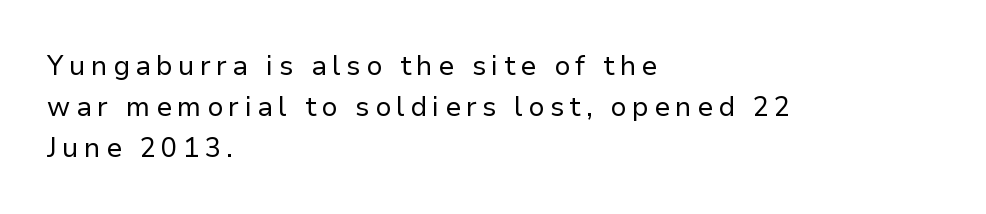
The specimen omits any rule beneath the text block's lines. This rendering widens character spacing well past its baseline value. Caption: multi-line text, flush left, ragged right. Notice how descenders clear the ascenders below comfortably — that's standard leading. This is roman type, the default non-slanted kind.
